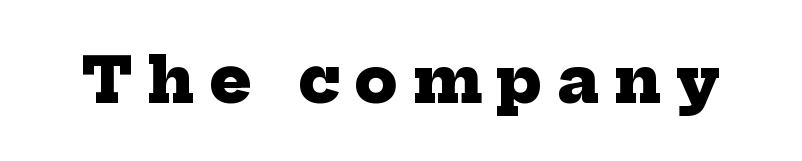
Q: Is the text bold? A: Yes.
Q: Is the typeface a serif or a sans-serif typeface? A: Serif.
Q: Is the text underlined? A: No.
Q: Is the spacing between letters normal or unusually wide? A: Unusually wide.
Q: Width (condensed, normal, or wide)? A: Normal.
Q: Stroke contrast? A: Low.
Q: x-height? A: Medium.
Q: Monospaced? A: No.
